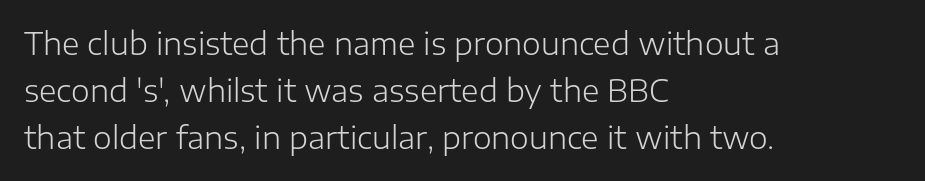
The image shows 30 px light sans-serif type, upright; set left-aligned, normal line spacing (1.57x), normal letter spacing, not underlined; low stroke contrast and a medium x-height.
